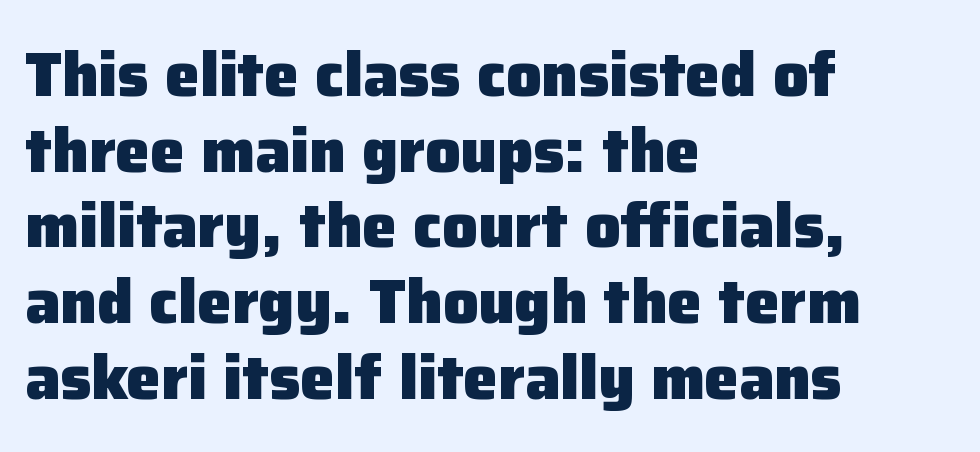
The image shows 62 px heavy sans-serif type, upright; set left-aligned, line spacing 1.22x, normal letter spacing, not underlined; low stroke contrast and a medium x-height.
